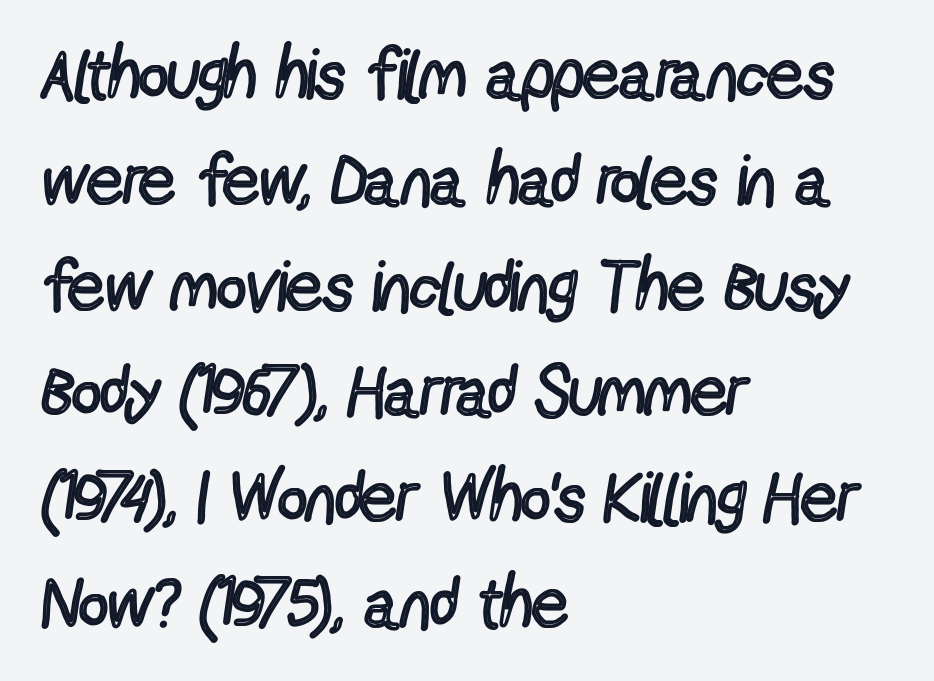
The image shows 71 px regular-weight, condensed sans-serif type; set left-aligned, normal line spacing (1.49x), normal letter spacing, not underlined; a medium x-height.
